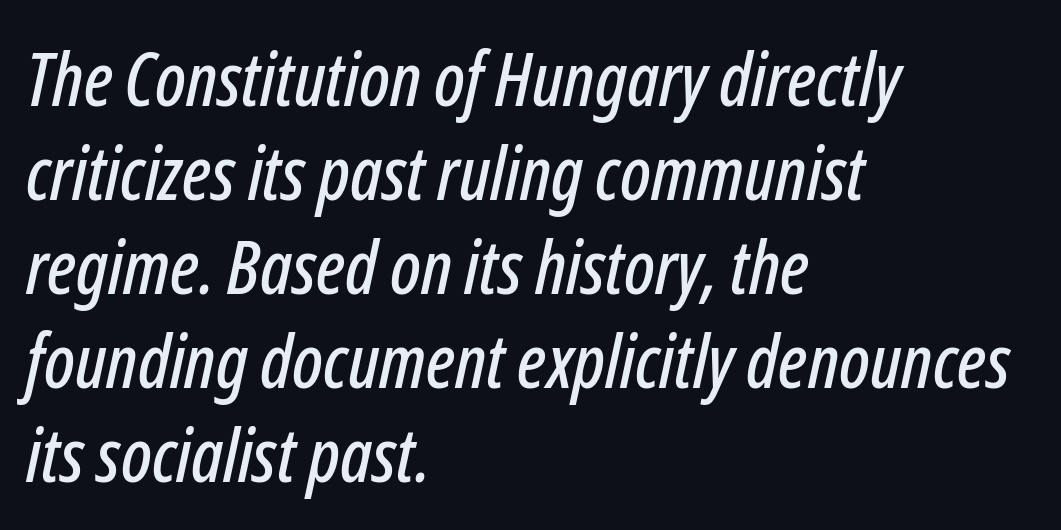
The image shows 74 px condensed type, italic (leaning right); set left-aligned, normal line spacing (1.27x), normal letter spacing, not underlined; low stroke contrast and a medium x-height.
